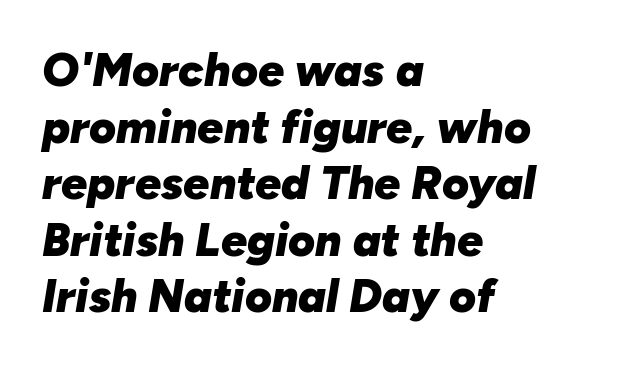
This rendering features lettering with no underline. Looks like regular typesetting: each glyph gets only the width it needs. Every character sits at an angle, as italics do. These lines stack with their left ends in a neat column. Compared with typical body copy, the letter spacing here is the same.
